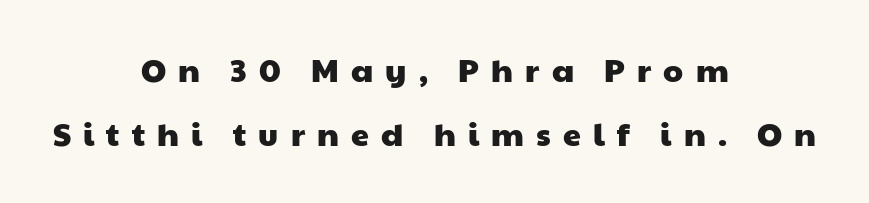
The image shows 32 px wide sans-serif type; set centered, loose line spacing (2.01x), unusually wide letter spacing (+0.38 em), not underlined; low stroke contrast and a medium x-height.
